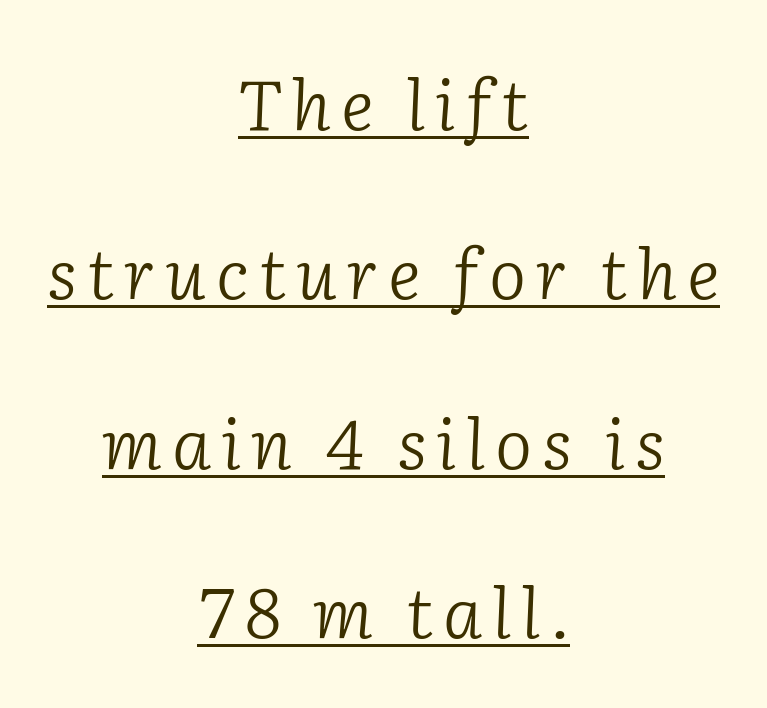
{"serif": "yes", "italic": "yes", "lean": "right", "slant_degrees": 2, "bold": "no", "weight": "light", "width": "normal", "stroke_contrast": "low", "x_height": "medium", "monospaced": "no", "underline": "yes", "align": "center", "line_spacing": "loose", "line_spacing_ratio": 2.42, "glyph_px": 70}
